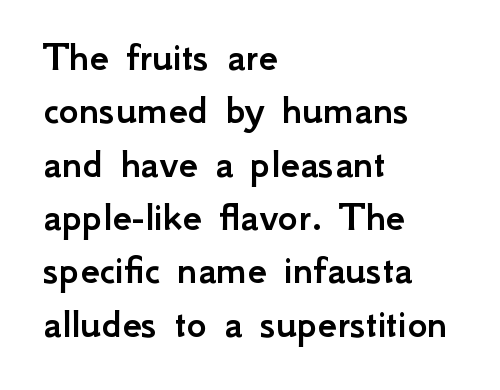
The image shows 43 px sans-serif type, upright; set left-aligned, line spacing 1.24x, normal letter spacing, not underlined; low stroke contrast and a small x-height.
